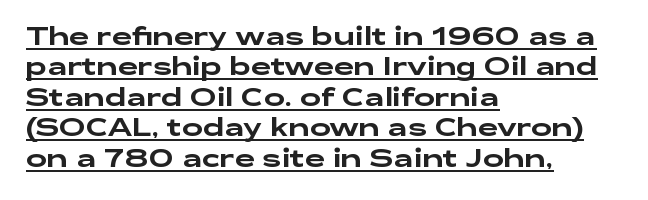
The image shows 25 px text type, upright; set left-aligned, line spacing 1.22x, normal letter spacing, underlined.
